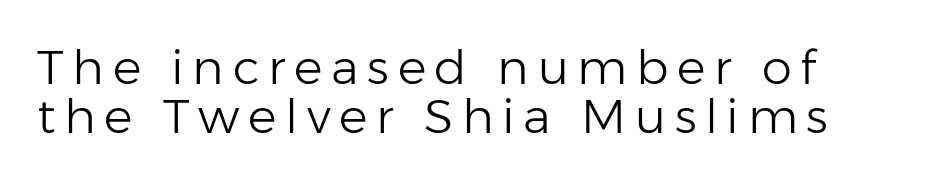
The image shows 48 px light sans-serif type, upright; set left-aligned, tight line spacing (1.02x), not underlined; low stroke contrast and a medium x-height.
